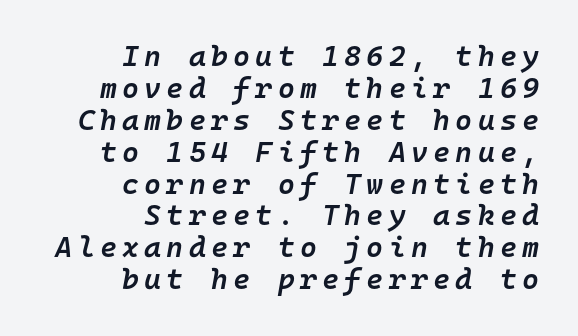
{"italic": "yes", "lean": "right", "slant_degrees": 10, "bold": "semi", "weight": "semibold", "width": "normal", "stroke_contrast": "low", "x_height": "medium", "monospaced": "yes", "underline": "no", "align": "right", "line_spacing": "tight", "line_spacing_ratio": 1.1, "glyph_px": 29}
